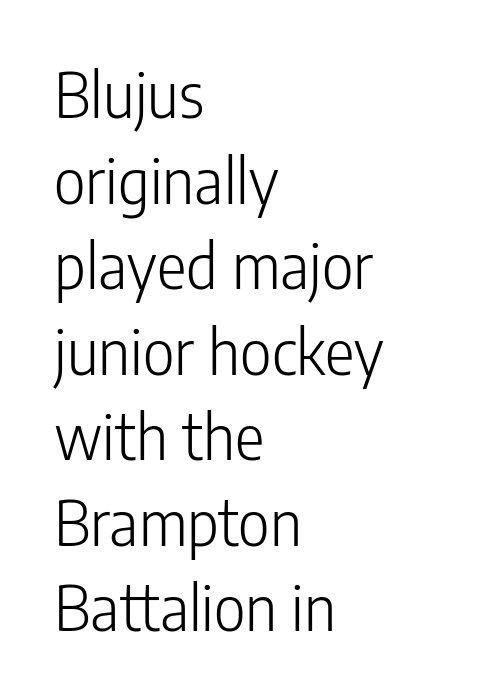
{"serif": "no", "italic": "no", "bold": "no", "weight": "light", "width": "condensed", "stroke_contrast": "low", "x_height": "medium", "monospaced": "no", "underline": "no", "align": "left", "line_spacing": "normal", "line_spacing_ratio": 1.38, "letter_spacing": "normal", "letter_spacing_em": 0.0, "glyph_px": 62}
